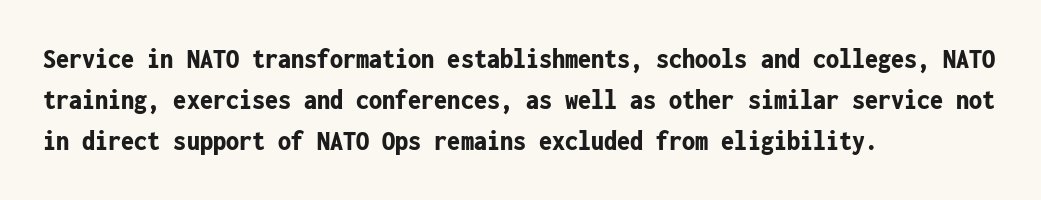
Observe the ordinary spacing: letters are neighbours, not strangers. Descenders are the only things crossing below the line. Is this a fixed-width face? Yes — each glyph sits in an identical cell. Each letter's strokes conclude bluntly, with no projecting serifs. The rendering anchors every line to the left-hand side. Posture: vertical.
